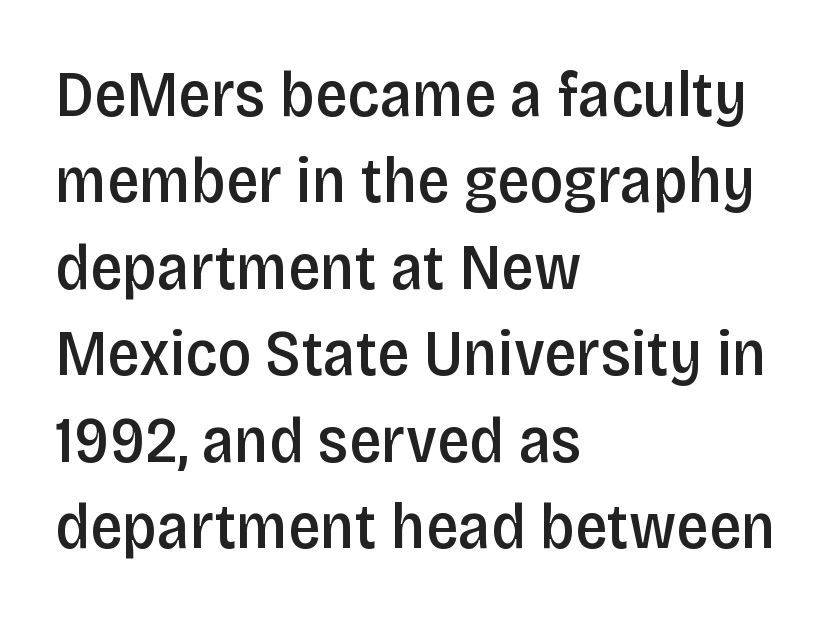
The area under the type is left untouched. Varying glyph widths throughout — classic text-font behaviour. Baseline-to-baseline distance is the conventional proportion of letter height. The text block is weighted toward the left margin, trailing off unevenly rightward. You can tell from the bare stems that sans-serif type was used.
